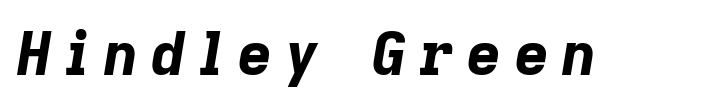
{"italic": "yes", "lean": "right", "slant_degrees": 9, "bold": "yes", "weight": "bold", "width": "normal", "stroke_contrast": "low", "x_height": "medium", "monospaced": "no", "underline": "no", "letter_spacing": "wide", "letter_spacing_em": 0.23, "glyph_px": 59}
